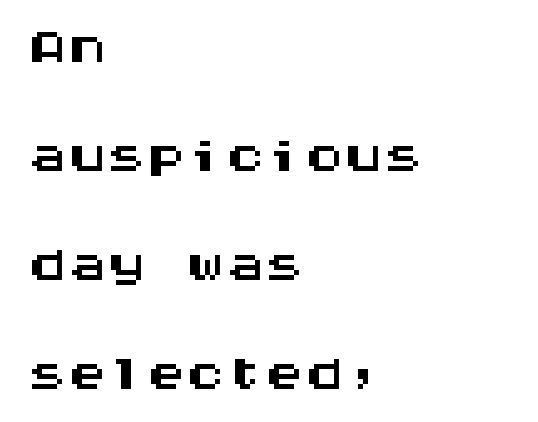
Serifs: no, the terminals of the letterforms are clean. Looks like terminal output: every glyph gets an equal slot. You could call the tracking neutral — neither tight nor loose. The letters stand upright; this is a roman face. This sample is left-justified, so line endings fall wherever the words run out.
